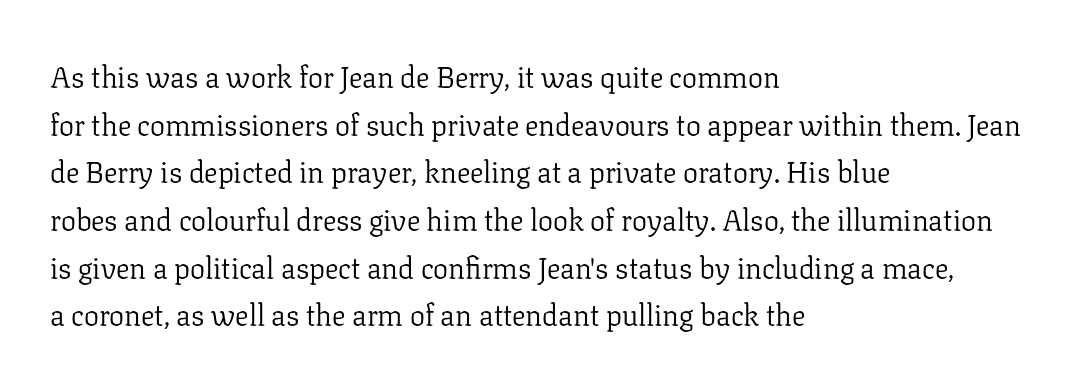
You could not count columns in this text — the font is proportionally spaced. Heaviness? Minimal to ordinary, like unemphasized prose. Inter-character spacing is left at the font's built-in metrics. The axis of the letterforms is exactly vertical. Evenly set lines give the paragraph a standard silhouette. Does the copy run flush right? No — it runs flush left.
